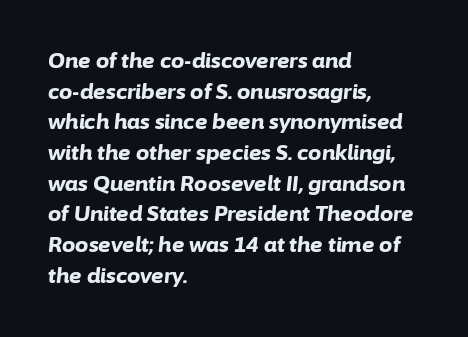
Q: Is the text bold? A: Yes.
Q: Is the text italic (slanted)? A: Yes, it leans right by about 6 degrees.
Q: Is the text underlined? A: No.
Q: How is the paragraph aligned? A: Left-aligned.
Q: Is the spacing between letters normal or unusually wide? A: Normal.
Q: Is the spacing between lines tight, normal or loose? A: Normal.
